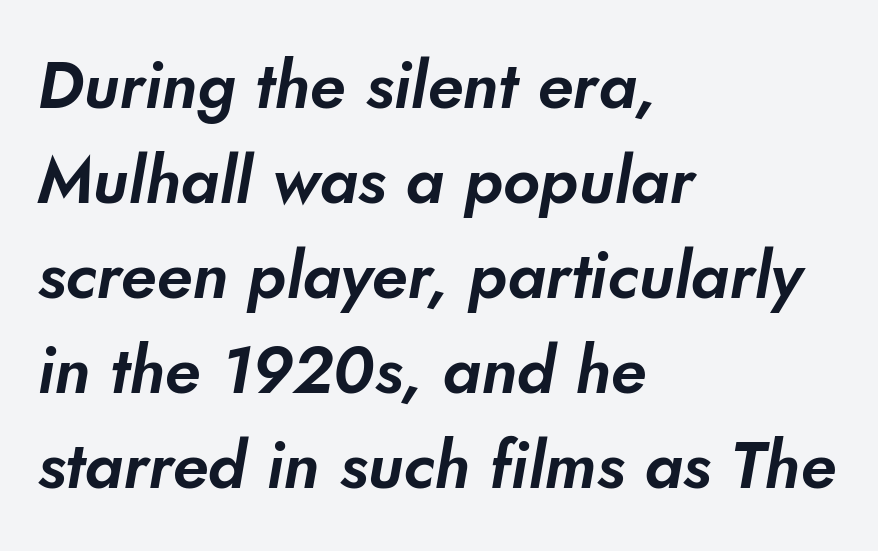
The image shows 66 px sans-serif type; set left-aligned, normal line spacing (1.44x), normal letter spacing, not underlined; low stroke contrast and a small x-height.
